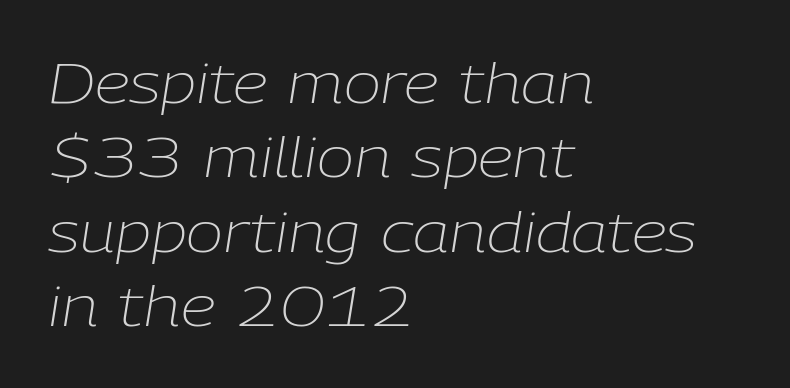
Q: Is the text bold? A: No.
Q: Is the text italic (slanted)? A: Yes, it leans right by about 9 degrees.
Q: Is the text underlined? A: No.
Q: How is the paragraph aligned? A: Left-aligned.
Q: Is the spacing between letters normal or unusually wide? A: Normal.
Q: Is the spacing between lines tight, normal or loose? A: Normal.
Q: Width (condensed, normal, or wide)? A: Normal.
Q: Stroke contrast? A: Low.
Q: x-height? A: Medium.
Q: Monospaced? A: No.
